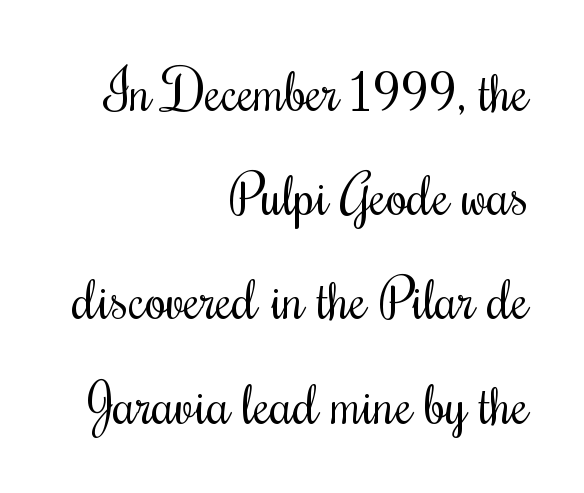
Q: Is the text bold? A: No.
Q: Is the text italic (slanted)? A: Yes.
Q: Is the text underlined? A: No.
Q: How is the paragraph aligned? A: Right-aligned.
Q: Is the spacing between letters normal or unusually wide? A: Normal.
Q: Is the spacing between lines tight, normal or loose? A: Loose.
Q: Width (condensed, normal, or wide)? A: Condensed.
Q: Stroke contrast? A: Medium.
Q: x-height? A: Small.
Q: Monospaced? A: No.
